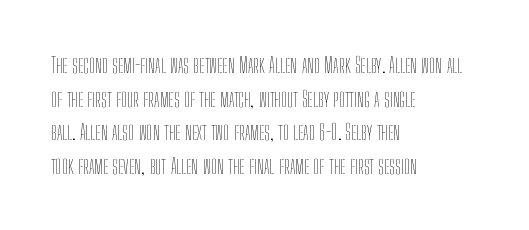
Q: Is the text bold? A: No.
Q: Is the text italic (slanted)? A: No, it is upright.
Q: Is the text underlined? A: No.
Q: How is the paragraph aligned? A: Left-aligned.
Q: Is the spacing between letters normal or unusually wide? A: Normal.
Q: Is the spacing between lines tight, normal or loose? A: Normal.
